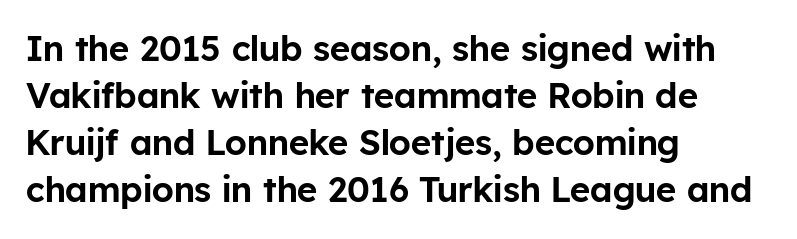
{"serif": "no", "italic": "no", "width": "normal", "stroke_contrast": "low", "x_height": "medium", "monospaced": "no", "underline": "no", "align": "left", "line_spacing": "normal", "line_spacing_ratio": 1.34, "letter_spacing": "normal", "letter_spacing_em": 0.0, "glyph_px": 35}
